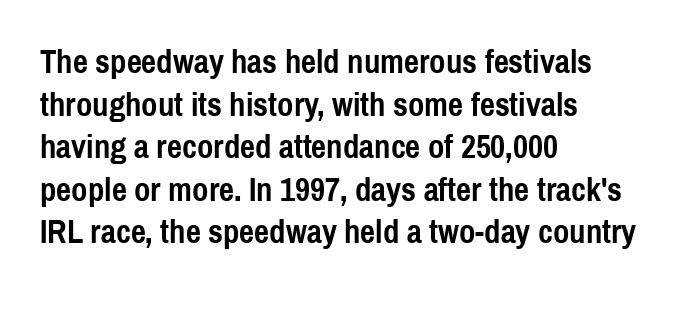
Q: Is the text bold? A: Yes.
Q: Is the text italic (slanted)? A: No, it is upright.
Q: Is the typeface a serif or a sans-serif typeface? A: Sans-serif.
Q: Is the text underlined? A: No.
Q: How is the paragraph aligned? A: Left-aligned.
Q: Is the spacing between letters normal or unusually wide? A: Normal.
Q: Is the spacing between lines tight, normal or loose? A: Normal.
Q: Width (condensed, normal, or wide)? A: Condensed.
Q: x-height? A: Medium.
Q: Monospaced? A: No.
